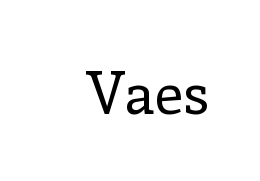
{"serif": "yes", "italic": "no", "bold": "no", "weight": "regular", "width": "normal", "stroke_contrast": "low", "x_height": "medium", "monospaced": "no", "underline": "no", "letter_spacing": "normal", "letter_spacing_em": 0.0, "glyph_px": 58}
